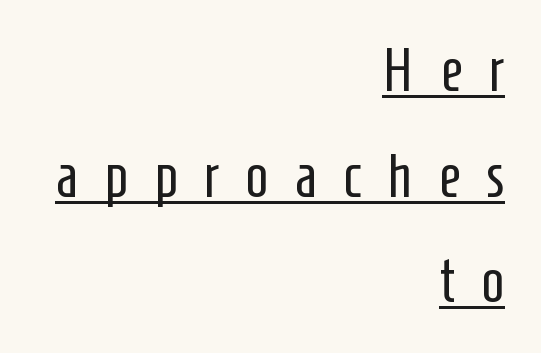
The weight would be labelled regular, book, light, or lighter still. The type family on display is of the sans-serif kind. The lines are quadded right. Letter spacing: wide. Descenders here cross a horizontal rule under the line.
